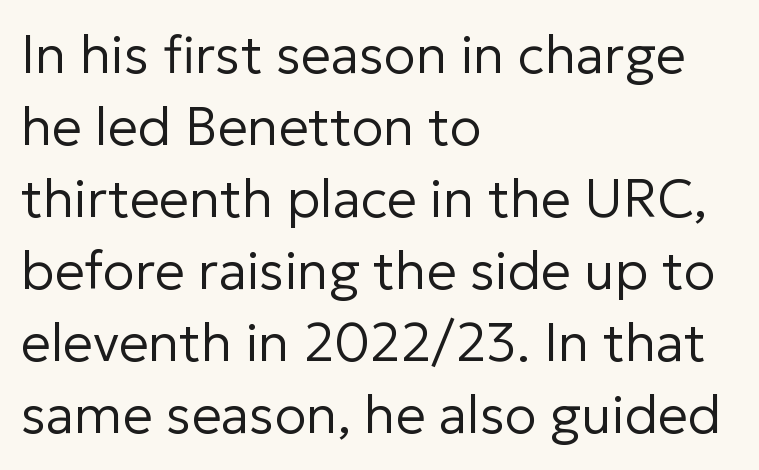
{"serif": "no", "italic": "no", "bold": "no", "weight": "regular", "width": "normal", "stroke_contrast": "low", "x_height": "medium", "monospaced": "no", "underline": "no", "align": "left", "line_spacing": "normal", "line_spacing_ratio": 1.36, "letter_spacing": "normal", "letter_spacing_em": 0.0, "glyph_px": 53}
